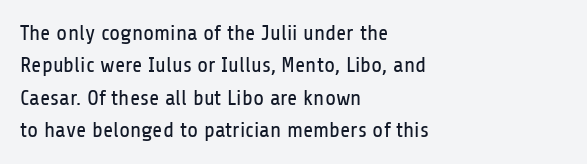
{"italic": "no", "bold": "no", "underline": "no", "align": "left", "line_spacing": "normal", "line_spacing_ratio": 1.47, "letter_spacing": "normal", "letter_spacing_em": 0.0, "glyph_px": 22}
